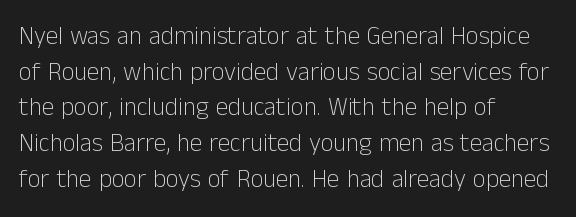
No word sits above an underline. These lines stack with their left ends in a neat column. The line-height multiplier appears to be the usual default. Ordinary non-slanted type is in use. Students, note that the glyphs here touch the page at normal intervals.
